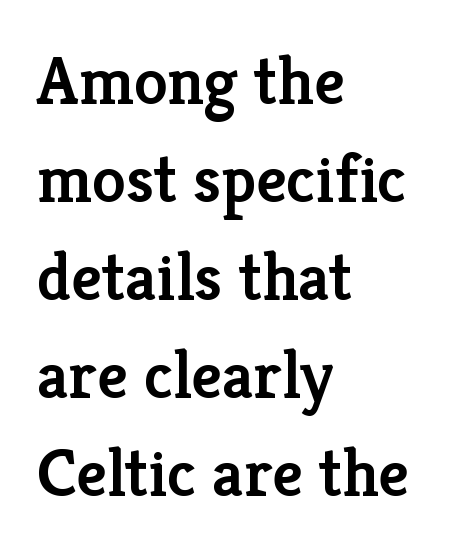
{"serif": "yes", "italic": "no", "bold": "semi", "weight": "semibold", "width": "normal", "stroke_contrast": "low", "x_height": "medium", "monospaced": "no", "underline": "no", "align": "left", "line_spacing": "normal", "line_spacing_ratio": 1.44, "letter_spacing": "normal", "letter_spacing_em": 0.0, "glyph_px": 68}
